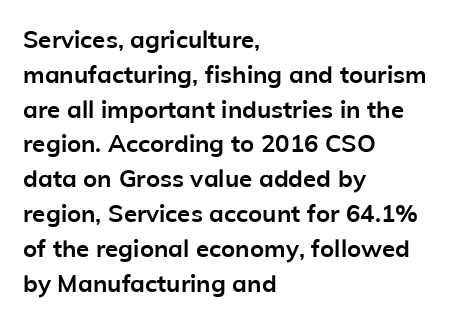
Nope, not italic — everything's standing straight. The passage shown has conventional tracking throughout. Bold? Absolutely — the strokes are thick and heavy. If you drew a ruler down the left edge, every line would touch it. The gap between lines stays unmarked. Horizontal bands of white between lines are of average thickness.
